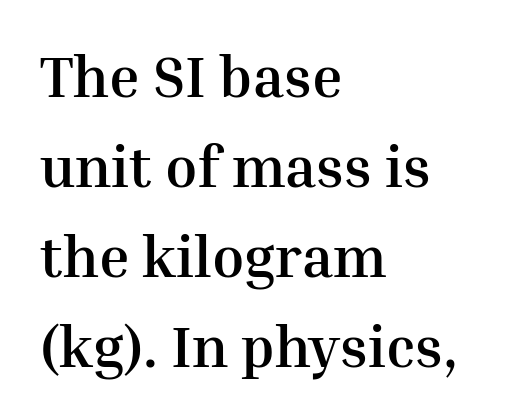
The image shows 58 px semibold serif type, upright; set left-aligned, normal line spacing (1.55x), normal letter spacing, not underlined; medium stroke contrast and a medium x-height.
